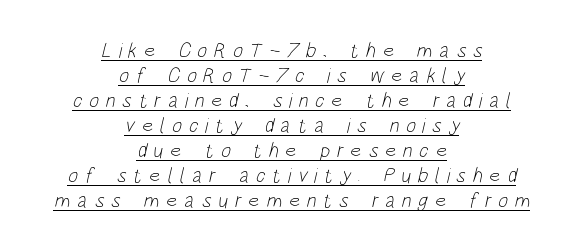
This rendering uses center alignment, leaving both contours irregular but symmetric. Stroke mass is kept to a normal reading level or below. The lettering is marked with a stroke running underneath it. The face used here is rendered with a markedly widened letterfit.
